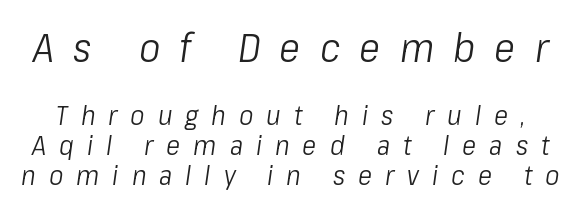
The image shows 40 px light, condensed type, italic (leaning right); set tight line spacing (1.12x), unusually wide letter spacing (+0.48 em), not underlined; the first (top) block is 1.48x larger; low stroke contrast and a medium x-height.
